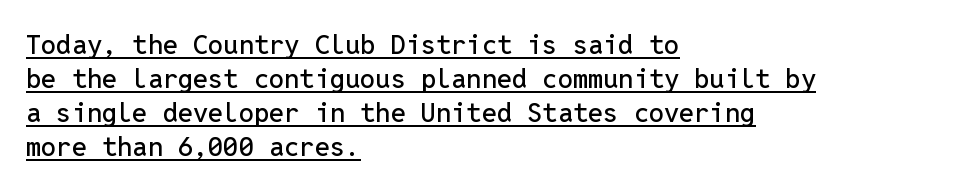
{"italic": "no", "underline": "yes", "align": "left", "line_spacing": "normal", "line_spacing_ratio": 1.26, "letter_spacing": "normal", "letter_spacing_em": 0.0, "glyph_px": 27}
